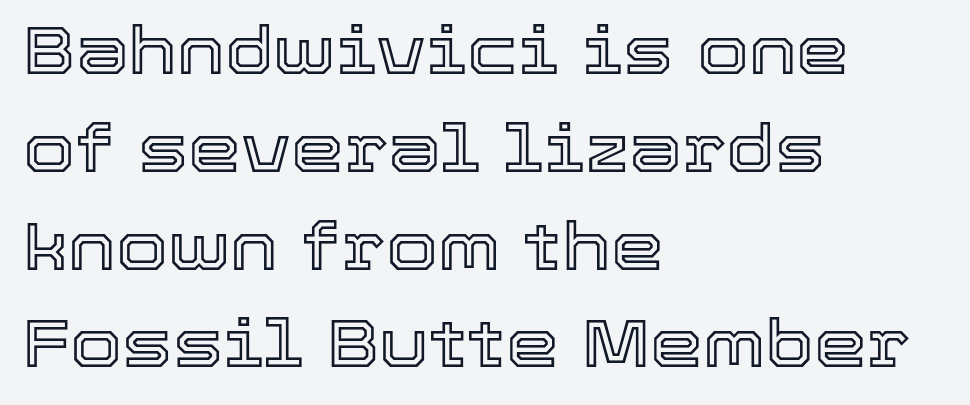
{"italic": "no", "width": "normal", "x_height": "medium", "monospaced": "no", "underline": "no", "align": "left", "line_spacing": "normal", "line_spacing_ratio": 1.46, "letter_spacing": "normal", "letter_spacing_em": 0.0, "glyph_px": 67}
